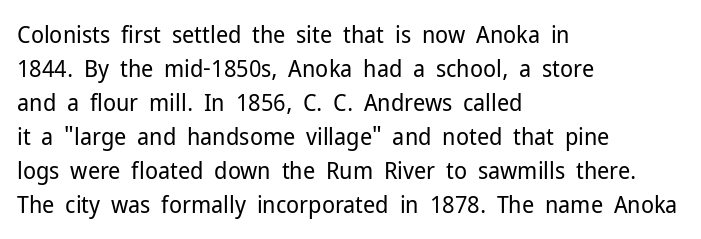
Just letters on the line, the space beneath them empty. The lines sit at an ordinary, default distance from one another. Reading down the block, your eye returns to a fixed left position each line. Think standard paragraph weight, or any step lighter than that.
